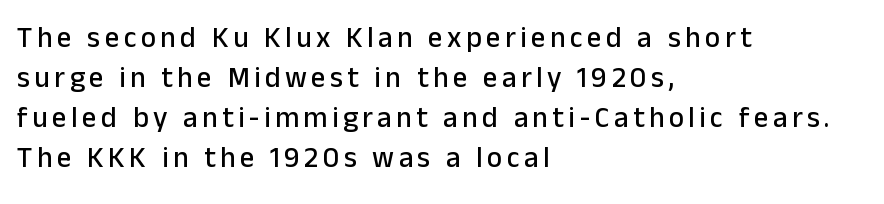
Underlining? Definitely not there. A student would call this left alignment; a typographer would say flush left, rag right. Do the letters lean? They stand straight. How would I describe the line gaps? Plain and ordinary.
